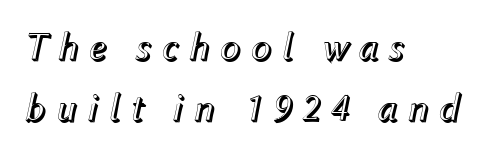
The image shows 40 px text type, italic (leaning right); set left-aligned, normal line spacing (1.53x), unusually wide letter spacing (+0.22 em), not underlined; a medium x-height.
